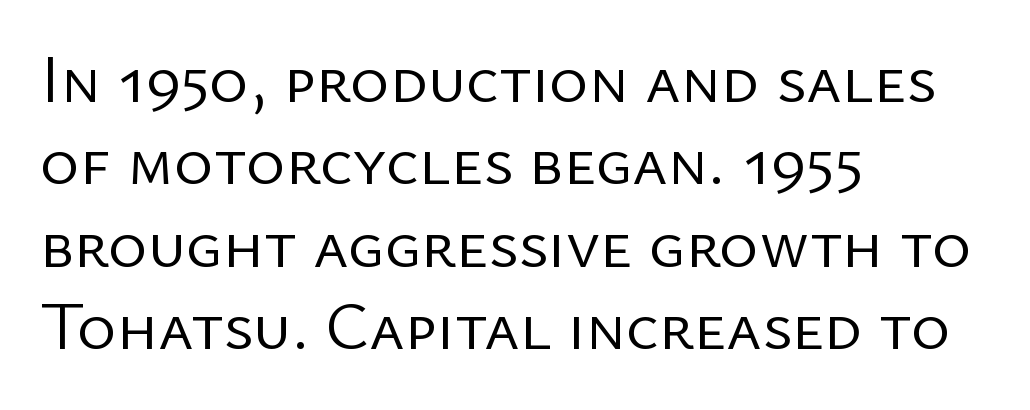
{"serif": "no", "italic": "no", "bold": "no", "weight": "regular", "width": "normal", "stroke_contrast": "low", "x_height": "medium", "monospaced": "no", "underline": "no", "align": "left", "line_spacing_ratio": 1.23, "letter_spacing": "normal", "letter_spacing_em": 0.0, "glyph_px": 67}
